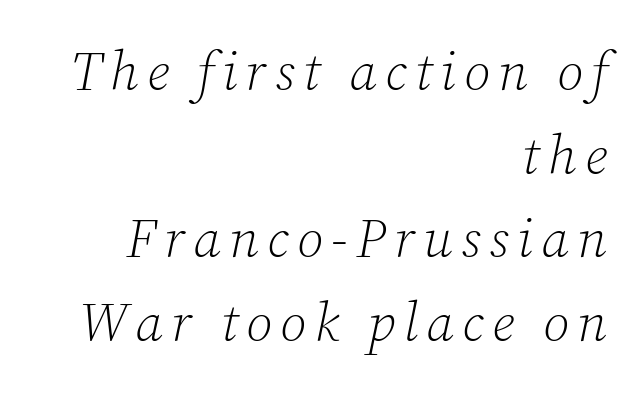
{"serif": "yes", "italic": "yes", "lean": "right", "slant_degrees": 12, "bold": "no", "weight": "light", "width": "normal", "stroke_contrast": "low", "x_height": "medium", "monospaced": "no", "underline": "no", "align": "right", "line_spacing": "normal", "line_spacing_ratio": 1.52, "glyph_px": 55}
